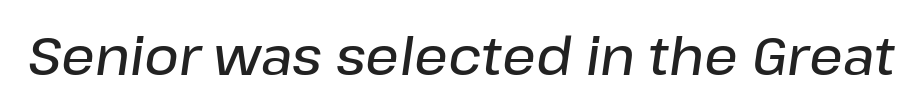
Q: Is the text bold? A: Semi-bold.
Q: Is the text italic (slanted)? A: Yes, it leans right by about 8 degrees.
Q: Is the text underlined? A: No.
Q: Is the spacing between letters normal or unusually wide? A: Normal.
Q: Width (condensed, normal, or wide)? A: Normal.
Q: Stroke contrast? A: Low.
Q: x-height? A: Medium.
Q: Monospaced? A: No.
